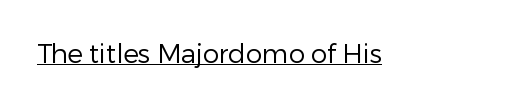
Short note: letters normally spaced. Is this a heavy cut? Hardly; it is regular or lighter. This sample uses an upright cut, with every glyph sitting square on the baseline. Is there an underline? Yes — a line sits under the letters.
